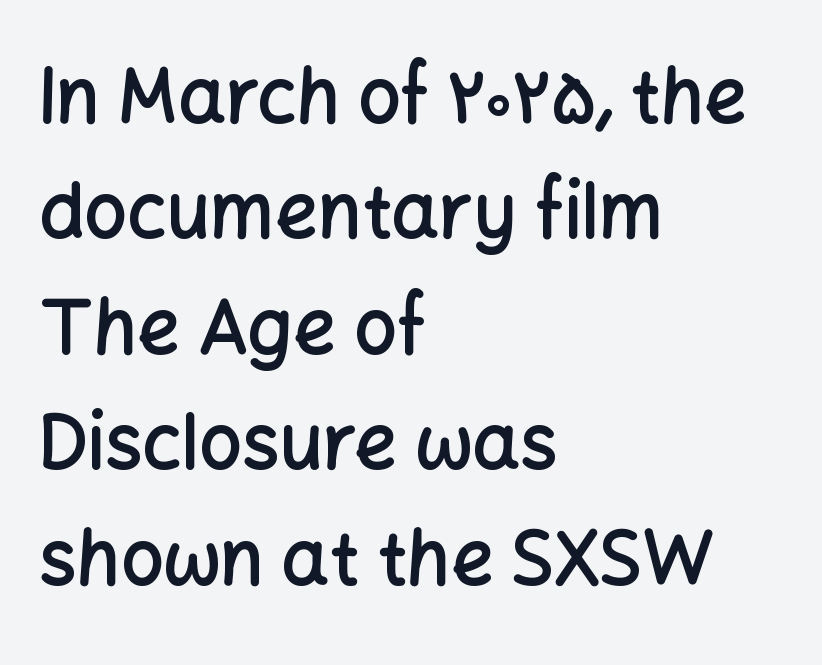
{"serif": "no", "italic": "no", "bold": "semi", "weight": "semibold", "width": "normal", "stroke_contrast": "low", "x_height": "medium", "monospaced": "no", "underline": "no", "align": "left", "line_spacing": "normal", "line_spacing_ratio": 1.54, "letter_spacing": "normal", "letter_spacing_em": 0.0, "glyph_px": 75}
